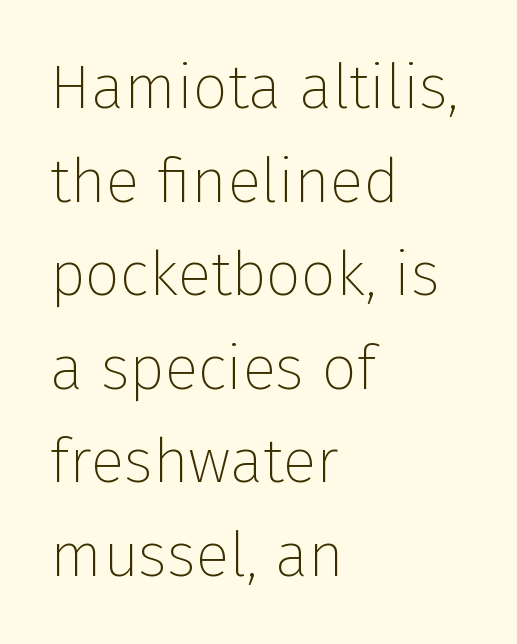
The image shows 62 px thin sans-serif type, upright; set left-aligned, normal line spacing (1.51x), normal letter spacing, not underlined; low stroke contrast and a medium x-height.
